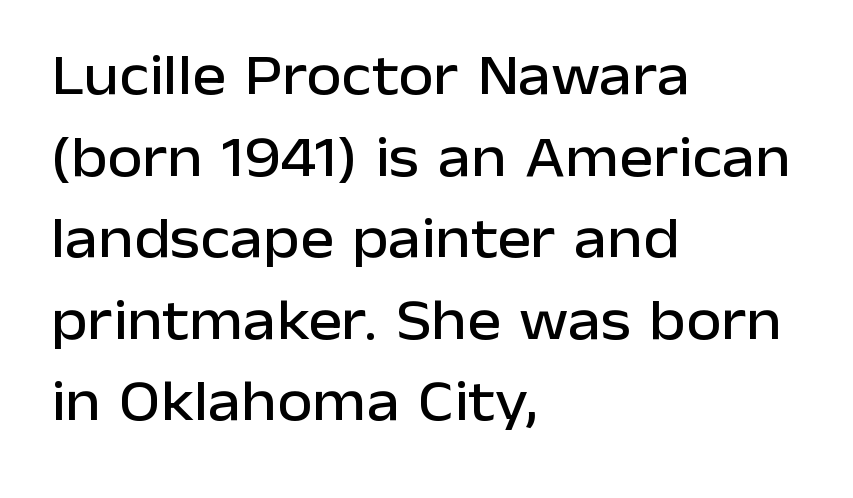
Q: Is the text italic (slanted)? A: No, it is upright.
Q: Is the typeface a serif or a sans-serif typeface? A: Sans-serif.
Q: Is the text underlined? A: No.
Q: How is the paragraph aligned? A: Left-aligned.
Q: Is the spacing between letters normal or unusually wide? A: Normal.
Q: Is the spacing between lines tight, normal or loose? A: Normal.
Q: Width (condensed, normal, or wide)? A: Normal.
Q: Stroke contrast? A: Low.
Q: x-height? A: Medium.
Q: Monospaced? A: No.
